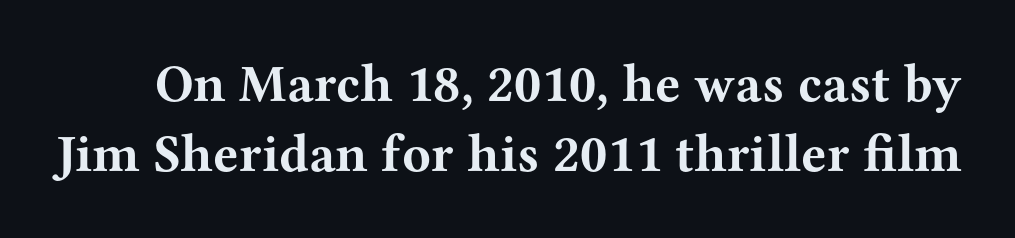
The image shows 53 px bold, wide serif type, upright; set normal line spacing (1.32x), normal letter spacing, not underlined; medium stroke contrast and a medium x-height.
